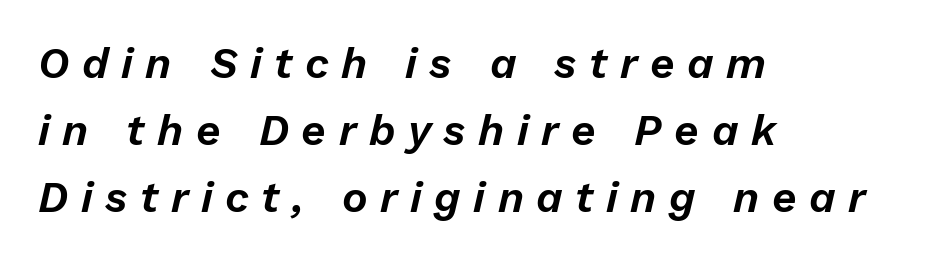
{"italic": "yes", "lean": "right", "slant_degrees": 13, "width": "normal", "stroke_contrast": "low", "x_height": "medium", "monospaced": "no", "underline": "no", "align": "left", "line_spacing": "normal", "line_spacing_ratio": 1.56, "letter_spacing": "wide", "letter_spacing_em": 0.29, "glyph_px": 43}
